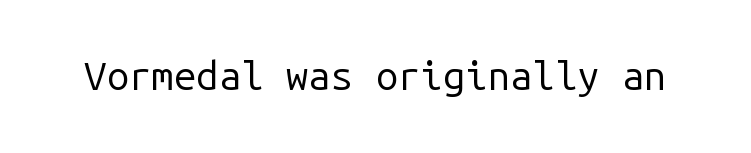
Q: Is the text bold? A: No.
Q: Is the text italic (slanted)? A: No, it is upright.
Q: Is the typeface a serif or a sans-serif typeface? A: Sans-serif.
Q: Is the text underlined? A: No.
Q: Is the spacing between letters normal or unusually wide? A: Normal.
Q: Width (condensed, normal, or wide)? A: Normal.
Q: Stroke contrast? A: Low.
Q: x-height? A: Medium.
Q: Monospaced? A: Yes.
